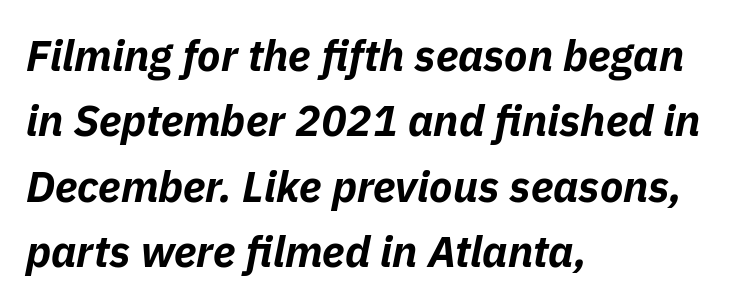
Q: Is the text bold? A: Yes.
Q: Is the text italic (slanted)? A: Yes, it leans right by about 11 degrees.
Q: Is the text underlined? A: No.
Q: How is the paragraph aligned? A: Left-aligned.
Q: Is the spacing between letters normal or unusually wide? A: Normal.
Q: Is the spacing between lines tight, normal or loose? A: Normal.
Q: Width (condensed, normal, or wide)? A: Normal.
Q: Stroke contrast? A: Low.
Q: x-height? A: Medium.
Q: Monospaced? A: No.
